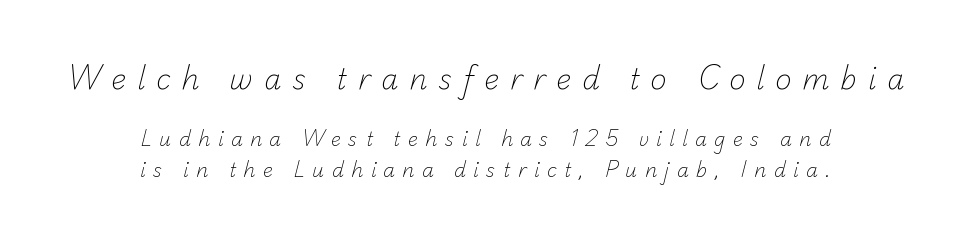
Q: Is the text bold? A: No.
Q: Is the typeface a serif or a sans-serif typeface? A: Sans-serif.
Q: Is the text underlined? A: No.
Q: How is the paragraph aligned? A: Centered.
Q: Is the spacing between letters normal or unusually wide? A: Unusually wide.
Q: Is the spacing between lines tight, normal or loose? A: Normal.
Q: Which block of text is set in a larger size, the first (top) or the second (bottom)? A: The first (top) one.
Q: Width (condensed, normal, or wide)? A: Normal.
Q: Stroke contrast? A: Low.
Q: x-height? A: Small.
Q: Monospaced? A: No.
